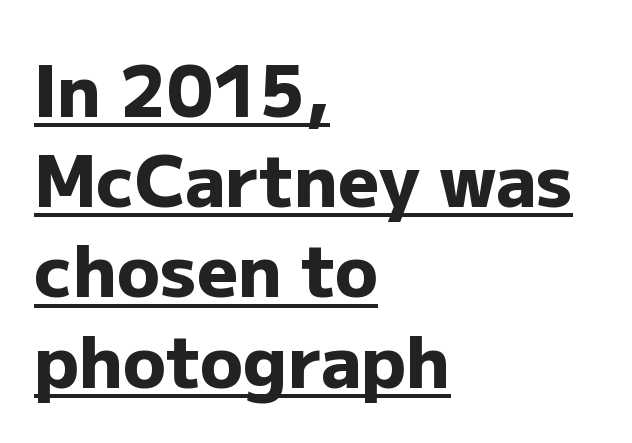
{"serif": "no", "italic": "no", "bold": "yes", "weight": "heavy", "width": "normal", "stroke_contrast": "low", "x_height": "medium", "monospaced": "no", "underline": "yes", "align": "left", "line_spacing": "normal", "line_spacing_ratio": 1.27, "letter_spacing": "normal", "letter_spacing_em": 0.0, "glyph_px": 71}
